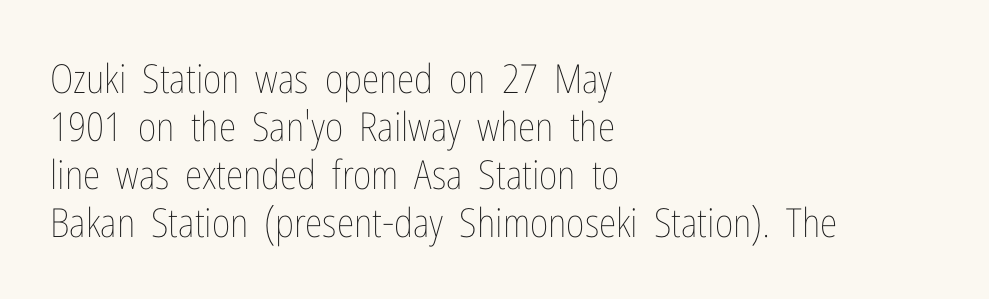
Between one letter and the next there's only the usual sliver of space. Compared with a centered layout, this one pins lines to the left instead. No word sits above an underline. Characters remain perfectly vertical along every line. Looks like regular typesetting: each glyph gets only the width it needs.
